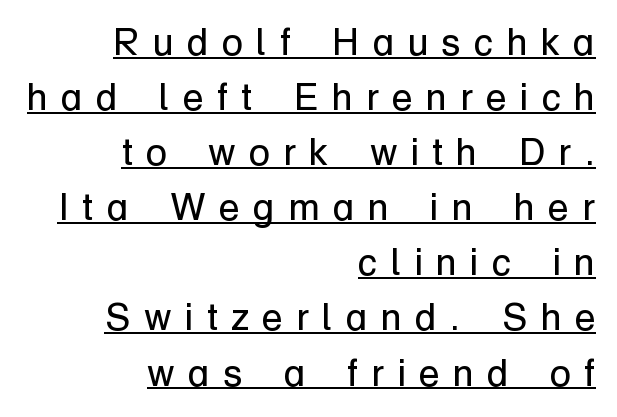
The image shows 38 px regular-weight sans-serif type, upright; set right-aligned, normal line spacing (1.45x), unusually wide letter spacing (+0.35 em), underlined; low stroke contrast and a medium x-height.
